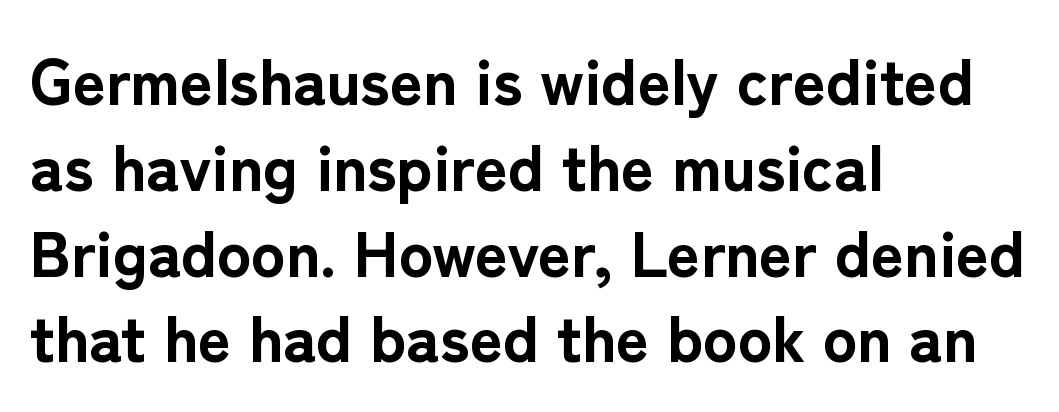
Q: Is the text bold? A: Yes.
Q: Is the text italic (slanted)? A: No, it is upright.
Q: Is the typeface a serif or a sans-serif typeface? A: Sans-serif.
Q: Is the text underlined? A: No.
Q: How is the paragraph aligned? A: Left-aligned.
Q: Is the spacing between letters normal or unusually wide? A: Normal.
Q: Is the spacing between lines tight, normal or loose? A: Normal.
Q: Width (condensed, normal, or wide)? A: Normal.
Q: Stroke contrast? A: Low.
Q: x-height? A: Medium.
Q: Monospaced? A: No.
